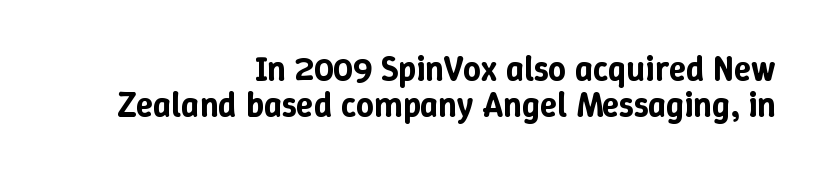
This is roman type, the default non-slanted kind. Character widths vary here, with narrow letters taking less room than wide ones. The horizontal fit of the characters is conventional and even. The passage is arranged like a letterhead date or caption credit — flush right. Only glyphs here, with clear space below each row. Reading down the column, the eye jumps only a short way to each next line.
